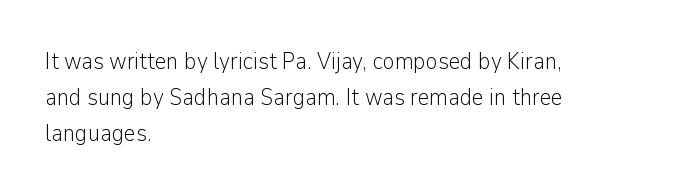
The foot of each line stays bare and open. It's the straight-up-and-down kind of type. The gaps between neighbouring characters are ordinary and unremarkable. A normal amount of white space separates one row of letters from the next. Typeset ragged right — the left edge is the straight one. Is the stroke heavy? The answer is a plain regular-or-lighter.
